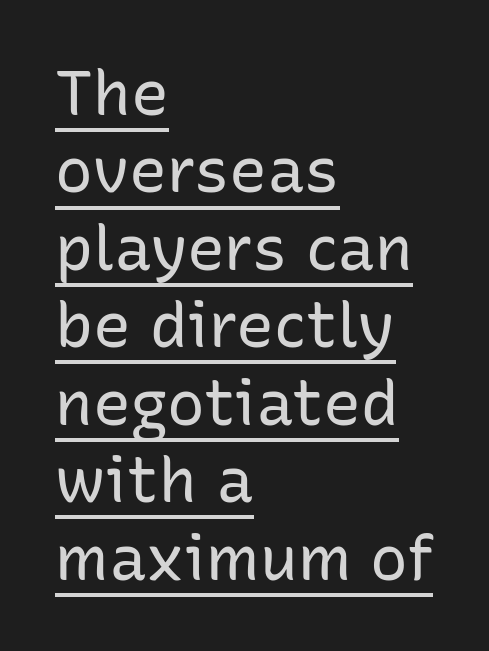
{"serif": "no", "italic": "no", "bold": "no", "weight": "regular", "width": "normal", "stroke_contrast": "low", "x_height": "medium", "monospaced": "no", "underline": "yes", "align": "left", "line_spacing_ratio": 1.23, "letter_spacing": "normal", "letter_spacing_em": 0.0, "glyph_px": 63}
